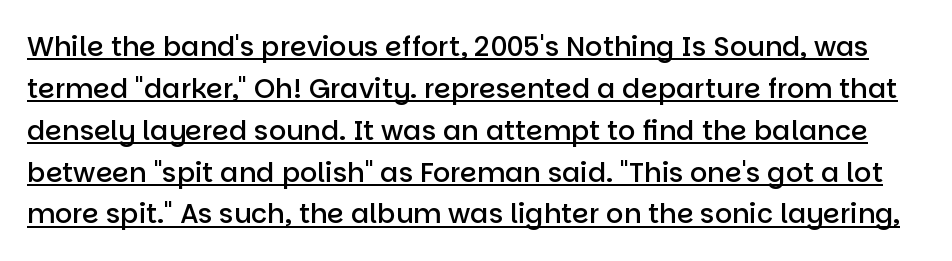
Q: Is the text bold? A: Semi-bold.
Q: Is the text italic (slanted)? A: No, it is upright.
Q: Is the text underlined? A: Yes.
Q: Is the spacing between letters normal or unusually wide? A: Normal.
Q: Is the spacing between lines tight, normal or loose? A: Normal.
